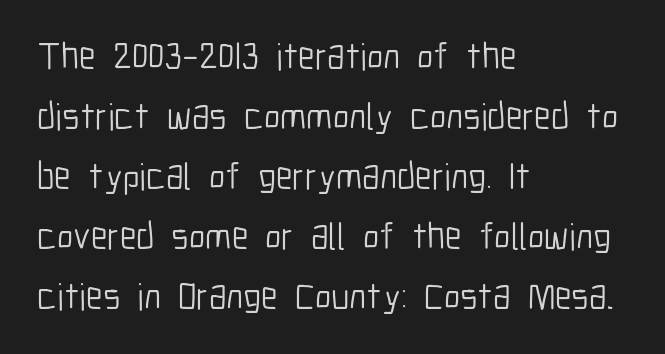
The lines in this sample share a left origin and differ only in where they stop. Compared with typical paragraphs, the rows here are spaced about the same. The rendering uses natural spacing where letterforms have individual widths. Is this a sans? Yes — the strokes have no serifs. Tracking value appears to be zero — textbook default spacing.
